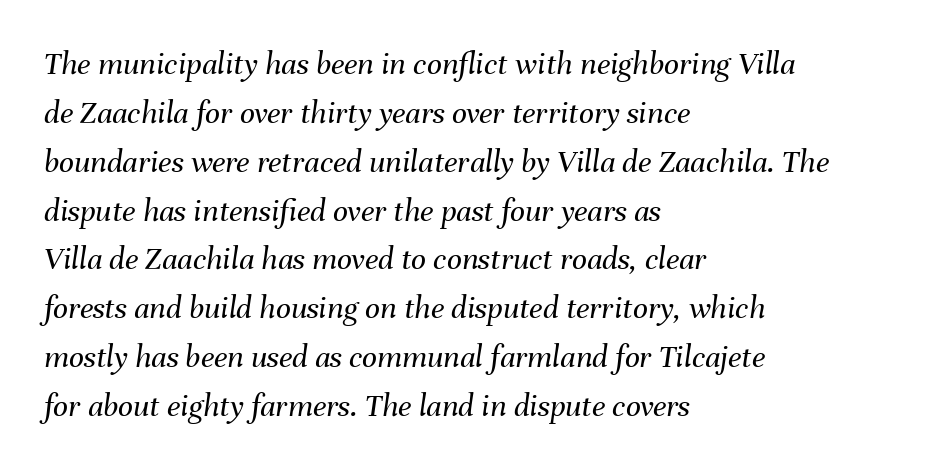
{"italic": "yes", "lean": "right", "slant_degrees": 8, "bold": "no", "weight": "regular", "width": "normal", "stroke_contrast": "medium", "x_height": "medium", "monospaced": "no", "underline": "no", "align": "left", "line_spacing": "normal", "line_spacing_ratio": 1.48, "letter_spacing": "normal", "letter_spacing_em": 0.0, "glyph_px": 33}
